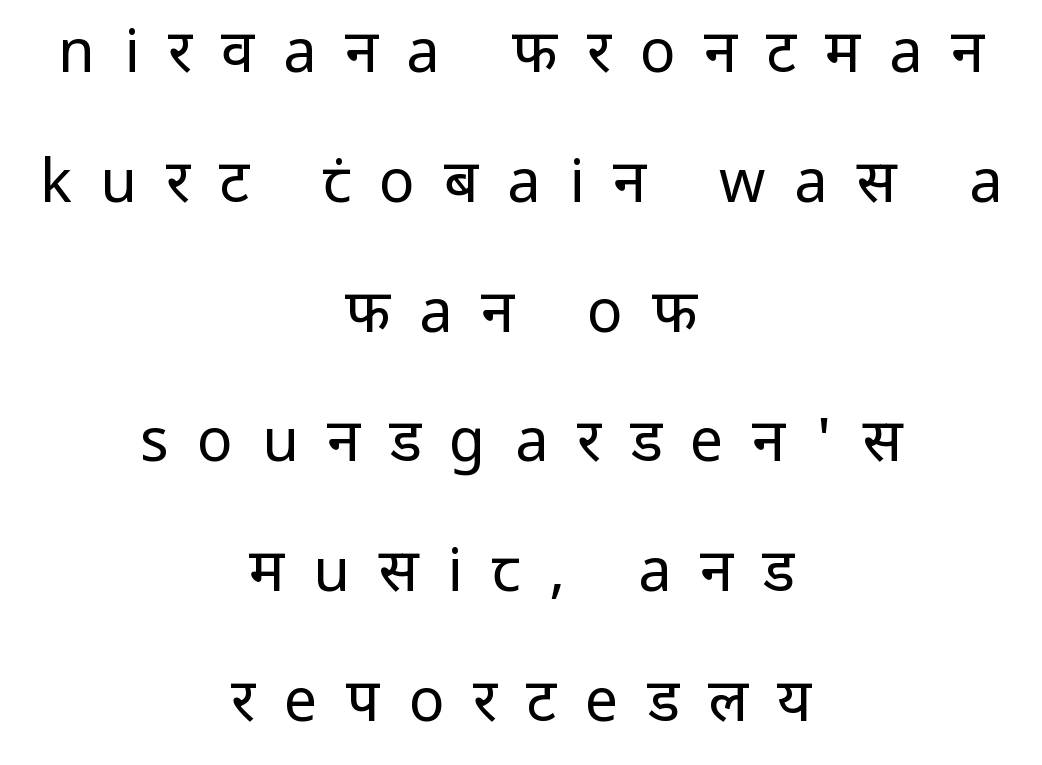
{"serif": "no", "italic": "no", "bold": "no", "weight": "regular", "width": "normal", "stroke_contrast": "low", "x_height": "medium", "monospaced": "no", "underline": "no", "align": "center", "line_spacing": "loose", "line_spacing_ratio": 2.2, "letter_spacing": "wide", "letter_spacing_em": 0.49, "glyph_px": 59}
